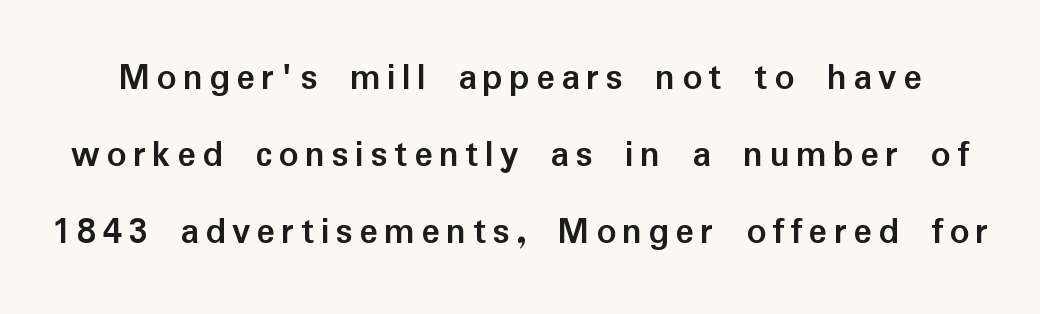
The specimen reads as upright at a glance. Type without underlining. Heavy, bold letterforms. One glance says open: line gaps are wider than usual. Character widths vary here, with narrow letters taking less room than wide ones.
